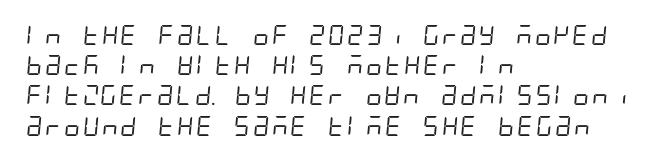
Horizontal bands of white between lines are of average thickness. Layout note: lines flush left. The letterforms sit shoulder to shoulder at normal distance. The space beneath each line is pristine and unruled. The face looks like a standard text weight, possibly lighter.
